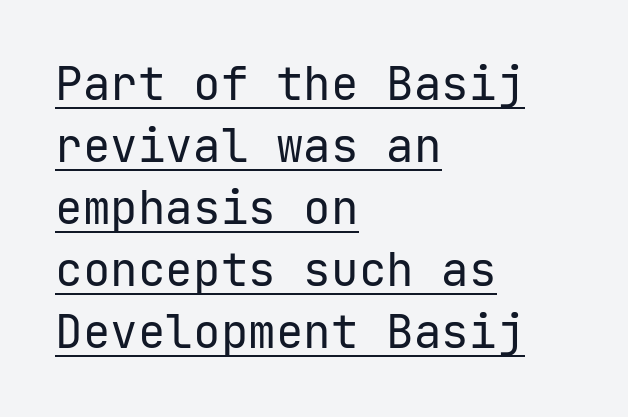
Q: Is the text bold? A: No.
Q: Is the text italic (slanted)? A: No, it is upright.
Q: Is the typeface a serif or a sans-serif typeface? A: Sans-serif.
Q: Is the text underlined? A: Yes.
Q: How is the paragraph aligned? A: Left-aligned.
Q: Is the spacing between letters normal or unusually wide? A: Normal.
Q: Is the spacing between lines tight, normal or loose? A: Normal.
Q: Width (condensed, normal, or wide)? A: Normal.
Q: Stroke contrast? A: Low.
Q: x-height? A: Medium.
Q: Monospaced? A: Yes.
